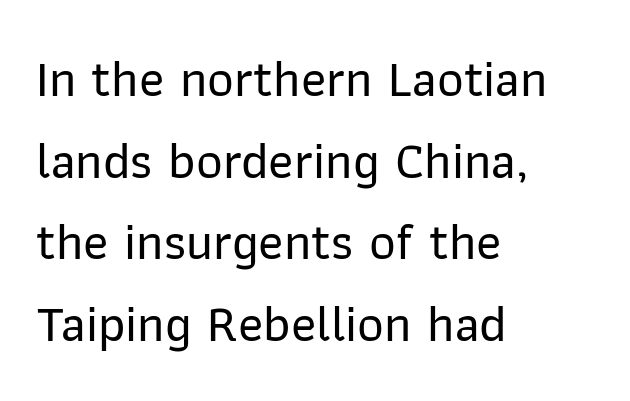
Letters rest on an invisible, unmarked baseline. Rows of type keep a routine distance in the vertical direction. A sans-serif font was chosen for this passage. Note the varied advance widths — an 'i' is clearly narrower than an 'm'. The gaps between neighbouring characters are ordinary and unremarkable. This rendering uses left alignment, leaving the right contour irregular.
